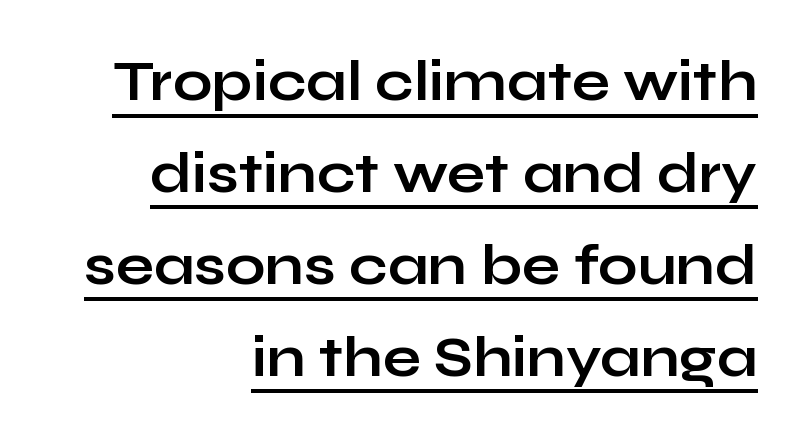
A dark, heavy texture on the line: the type is bold. The letters advance in unequal steps, a hallmark of proportional type. Ascenders rise straight up at ninety degrees. How are the letters spaced? Ordinarily, with no added tracking. Successive baselines arrive at the customary interval. Leftover space on each line is placed entirely before the opening word.
